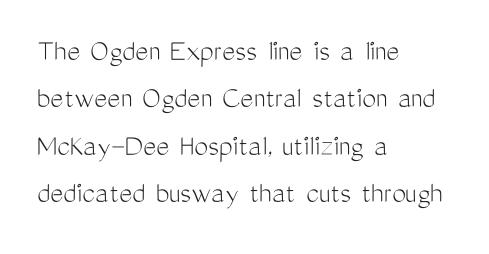
{"serif": "no", "italic": "no", "bold": "no", "weight": "light", "width": "condensed", "stroke_contrast": "medium", "x_height": "medium", "monospaced": "no", "underline": "no", "align": "left", "line_spacing": "normal", "line_spacing_ratio": 1.53, "letter_spacing": "normal", "letter_spacing_em": 0.0, "glyph_px": 31}
